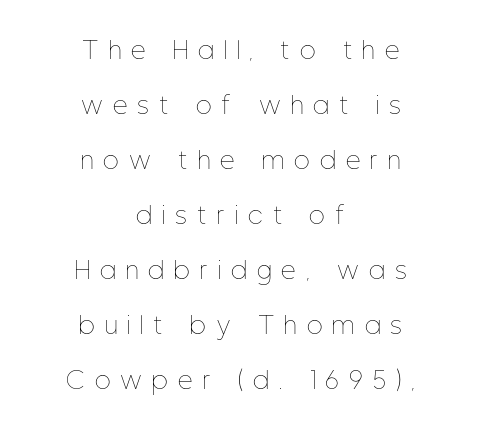
{"italic": "no", "bold": "no", "underline": "no", "align": "center", "line_spacing": "loose", "line_spacing_ratio": 2.39, "letter_spacing": "wide", "letter_spacing_em": 0.45, "glyph_px": 23}
